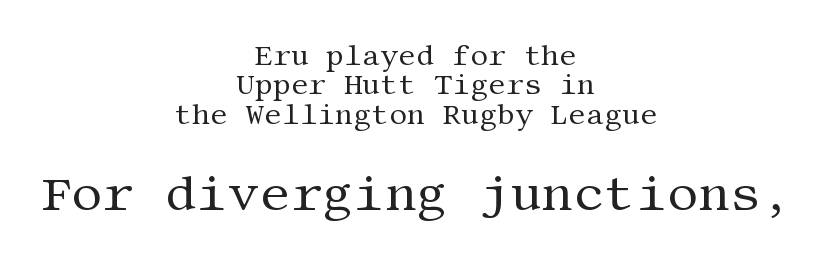
Q: Is the text bold? A: No.
Q: Is the text italic (slanted)? A: No, it is upright.
Q: Is the typeface a serif or a sans-serif typeface? A: Serif.
Q: Is the text underlined? A: No.
Q: How is the paragraph aligned? A: Centered.
Q: Is the spacing between letters normal or unusually wide? A: Normal.
Q: Is the spacing between lines tight, normal or loose? A: Tight.
Q: Which block of text is set in a larger size, the first (top) or the second (bottom)? A: The second (bottom) one.
Q: Width (condensed, normal, or wide)? A: Normal.
Q: Stroke contrast? A: Medium.
Q: x-height? A: Large.
